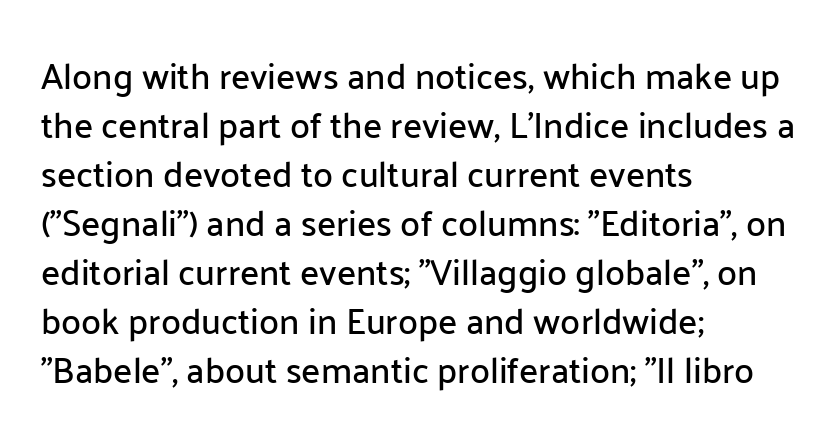
Q: Is the text italic (slanted)? A: No, it is upright.
Q: Is the typeface a serif or a sans-serif typeface? A: Sans-serif.
Q: Is the text underlined? A: No.
Q: How is the paragraph aligned? A: Left-aligned.
Q: Is the spacing between letters normal or unusually wide? A: Normal.
Q: Is the spacing between lines tight, normal or loose? A: Normal.
Q: Width (condensed, normal, or wide)? A: Normal.
Q: Stroke contrast? A: Low.
Q: x-height? A: Medium.
Q: Monospaced? A: No.
